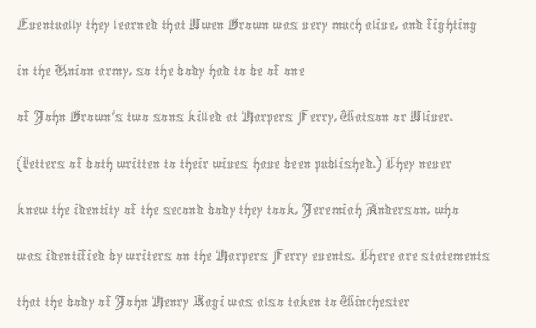
Has an underline been added? It has not. One-word summary of the alignment: left. You could call the tracking neutral — neither tight nor loose. Proportional: the letters do not fall into vertical columns. No heavy texture on the line: the type isn't bold. Nope, not italic — everything's standing straight.
